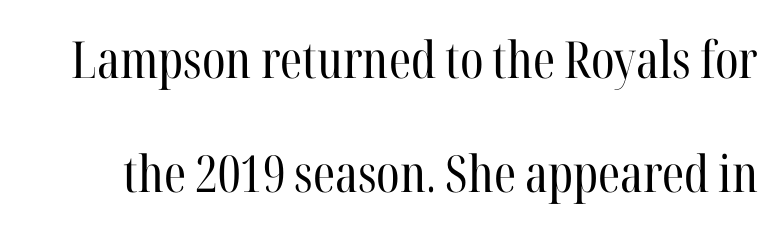
{"serif": "yes", "italic": "no", "bold": "no", "weight": "regular", "width": "condensed", "stroke_contrast": "high", "x_height": "medium", "monospaced": "no", "underline": "no", "line_spacing": "loose", "line_spacing_ratio": 2.24, "letter_spacing": "normal", "letter_spacing_em": 0.0, "glyph_px": 51}
